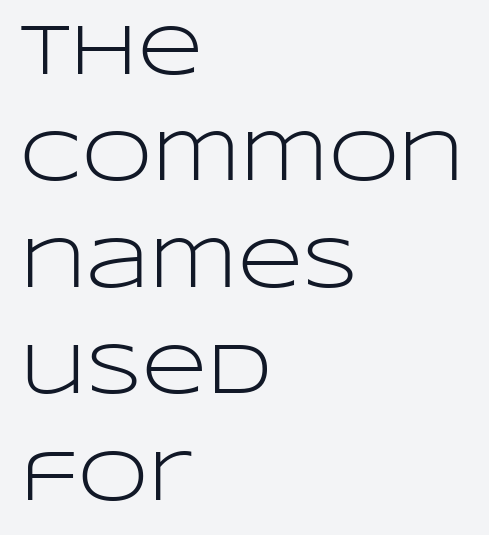
Q: Is the text bold? A: No.
Q: Is the text italic (slanted)? A: No, it is upright.
Q: Is the typeface a serif or a sans-serif typeface? A: Sans-serif.
Q: Is the text underlined? A: No.
Q: How is the paragraph aligned? A: Left-aligned.
Q: Is the spacing between letters normal or unusually wide? A: Normal.
Q: Is the spacing between lines tight, normal or loose? A: Normal.
Q: Width (condensed, normal, or wide)? A: Wide.
Q: Stroke contrast? A: Low.
Q: x-height? A: Large.
Q: Monospaced? A: No.
